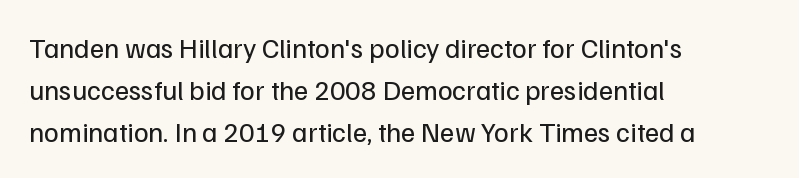
Q: Is the text bold? A: No.
Q: Is the text italic (slanted)? A: No, it is upright.
Q: Is the typeface a serif or a sans-serif typeface? A: Sans-serif.
Q: Is the text underlined? A: No.
Q: How is the paragraph aligned? A: Left-aligned.
Q: Is the spacing between letters normal or unusually wide? A: Normal.
Q: Is the spacing between lines tight, normal or loose? A: Normal.
Q: Width (condensed, normal, or wide)? A: Normal.
Q: Stroke contrast? A: Low.
Q: x-height? A: Medium.
Q: Monospaced? A: No.
